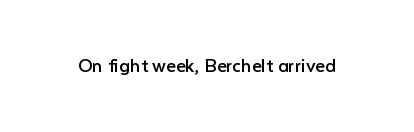
The image shows 21 px text type, upright; set normal letter spacing, not underlined.
